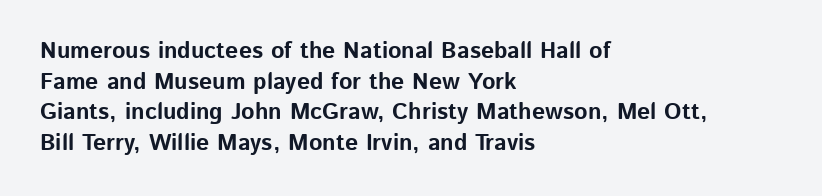
Nobody touched the tracking dial on this one. Heft: maximum for text — a bold. The rendering anchors every line to the left-hand side. The line-height multiplier appears to be the usual default.
